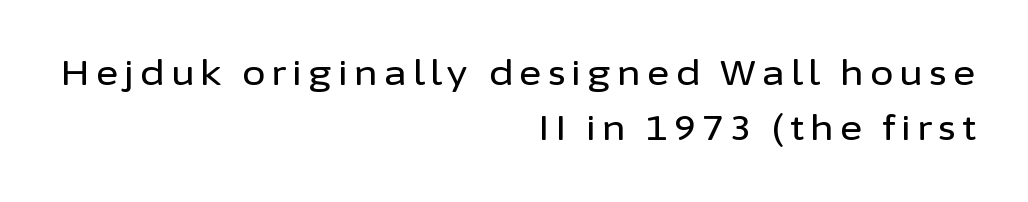
Type style note: lacks serifs. Upright lettering throughout. Leading matches the norm, producing a regular column. Typeset ragged left — the right edge is the straight one.
